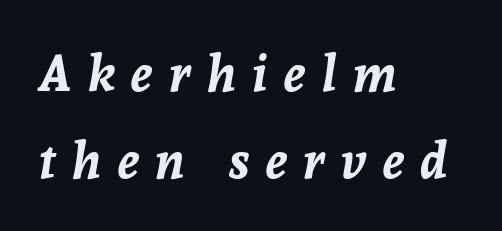
{"italic": "yes", "lean": "right", "slant_degrees": 8, "bold": "yes", "weight": "bold", "width": "normal", "stroke_contrast": "low", "x_height": "medium", "monospaced": "no", "underline": "no", "align": "left", "line_spacing_ratio": 1.74, "letter_spacing": "wide", "letter_spacing_em": 0.33, "glyph_px": 50}
